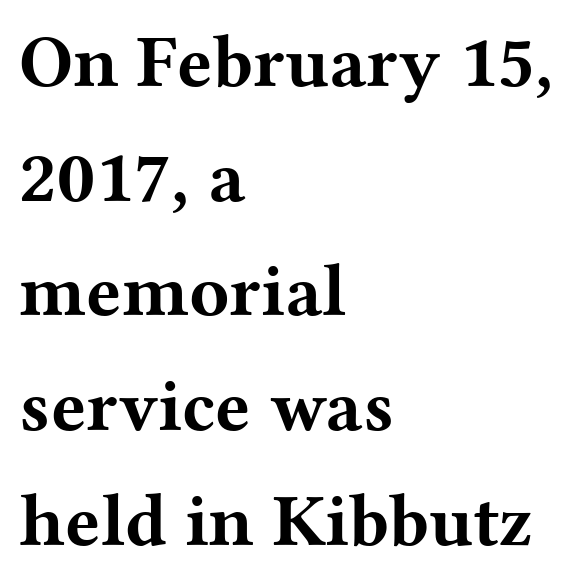
Character widths vary here, with narrow letters taking less room than wide ones. This rendering uses left alignment, leaving the right contour irregular. This is roman type, the default non-slanted kind. Leading: standard. How are the letters spaced? Ordinarily, with no added tracking.
